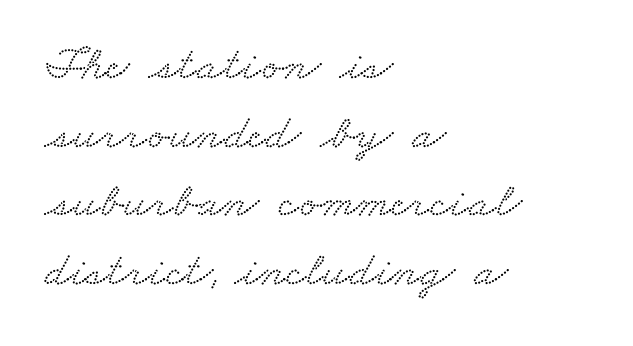
{"width": "wide", "stroke_contrast": "low", "x_height": "small", "monospaced": "no", "underline": "no", "align": "left", "line_spacing": "normal", "line_spacing_ratio": 1.4, "letter_spacing": "normal", "letter_spacing_em": 0.0, "glyph_px": 49}
